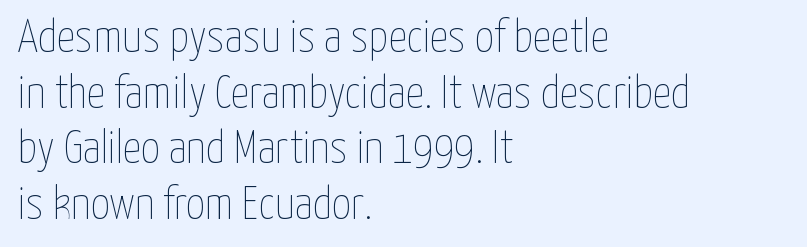
{"italic": "no", "bold": "no", "weight": "thin", "width": "condensed", "stroke_contrast": "low", "x_height": "medium", "monospaced": "no", "underline": "no", "align": "left", "line_spacing_ratio": 1.21, "letter_spacing": "normal", "letter_spacing_em": 0.0, "glyph_px": 46}
